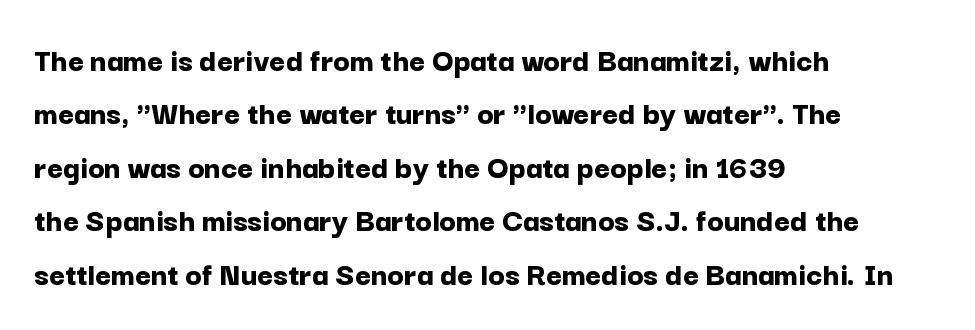
{"serif": "no", "italic": "no", "bold": "yes", "weight": "bold", "width": "normal", "stroke_contrast": "low", "x_height": "medium", "monospaced": "no", "underline": "no", "align": "left", "line_spacing": "normal", "line_spacing_ratio": 1.57, "letter_spacing": "normal", "letter_spacing_em": 0.0, "glyph_px": 34}
